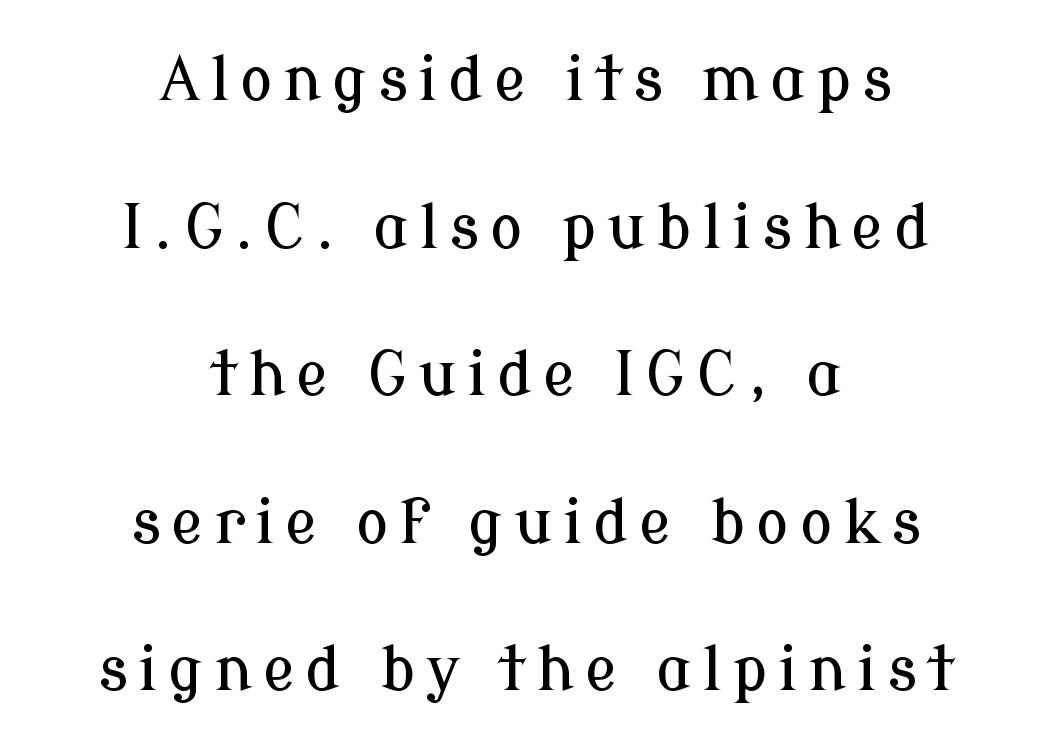
The image shows 61 px serif type, upright; set centered, loose line spacing (2.42x), not underlined; low stroke contrast and a medium x-height.
